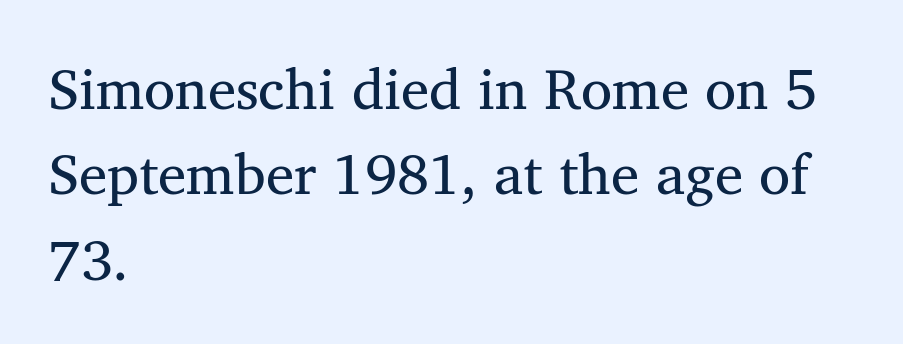
{"serif": "yes", "italic": "no", "bold": "no", "weight": "regular", "width": "normal", "stroke_contrast": "medium", "x_height": "medium", "monospaced": "no", "underline": "no", "align": "left", "line_spacing": "normal", "line_spacing_ratio": 1.5, "letter_spacing": "normal", "letter_spacing_em": 0.0, "glyph_px": 57}
